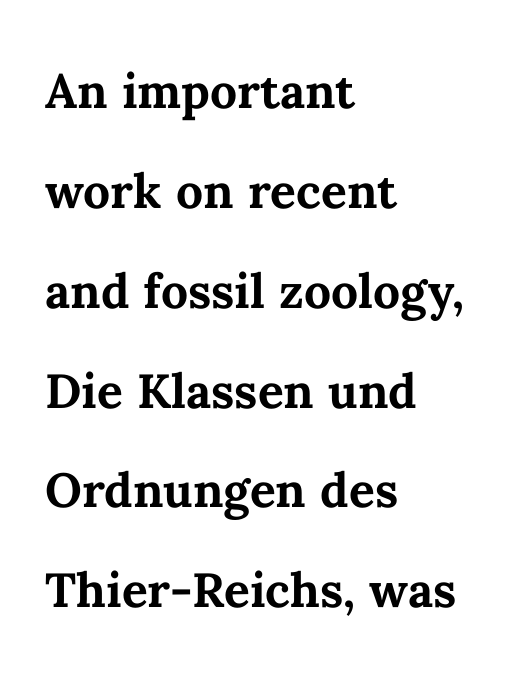
Q: Is the text bold? A: Yes.
Q: Is the text italic (slanted)? A: No, it is upright.
Q: Is the text underlined? A: No.
Q: How is the paragraph aligned? A: Left-aligned.
Q: Is the spacing between letters normal or unusually wide? A: Normal.
Q: Is the spacing between lines tight, normal or loose? A: Normal.
Q: Width (condensed, normal, or wide)? A: Normal.
Q: Stroke contrast? A: Medium.
Q: x-height? A: Medium.
Q: Monospaced? A: No.
